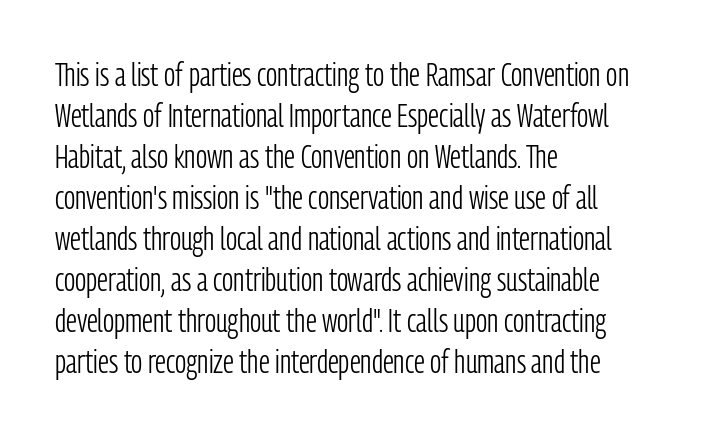
What kind of face is this? One without serifs — a sans. Does the copy run flush right? No — it runs flush left. Heaviness? Minimal to ordinary, like unemphasized prose. Proportional: the letters do not fall into vertical columns. The words here are not underlined. One glance says typical: line gaps are just what's usual.
